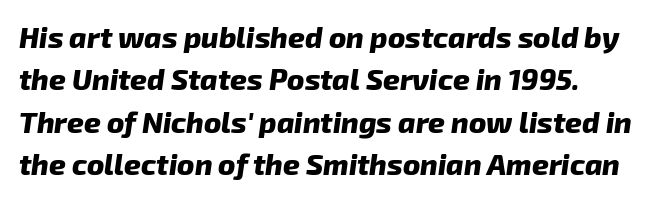
Looking at the ascenders, they clearly lean. Descenders hang freely into open space. Heft: maximum for text — a bold. Spacing verdict: proportional, widths tailored to each character.
